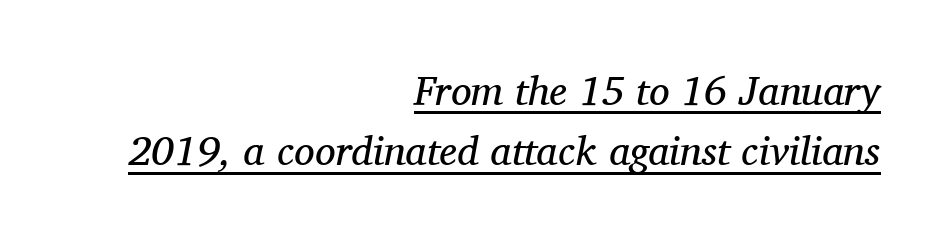
Honestly, the row spacing looks completely unremarkable. The passage shown is underscored from start to finish. Compared with ordinary roman type, these characters are visibly tilted. Looks like regular typesetting: each glyph gets only the width it needs. This sample is right-justified, so line beginnings fall wherever the words allow.
